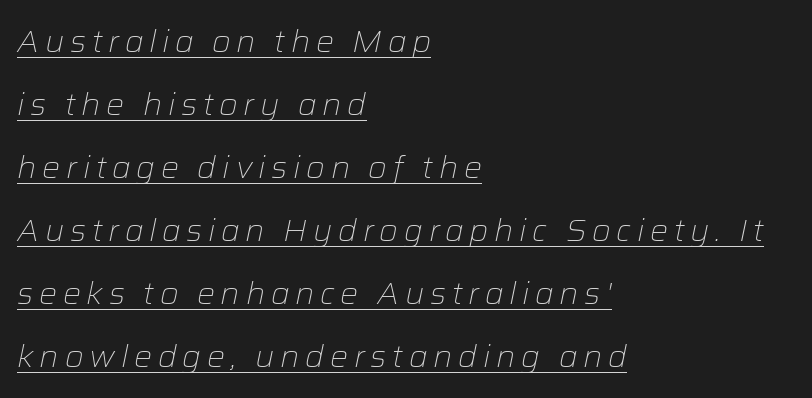
{"italic": "yes", "lean": "right", "slant_degrees": 12, "bold": "no", "weight": "light", "width": "normal", "stroke_contrast": "low", "x_height": "medium", "monospaced": "no", "underline": "yes", "align": "left", "line_spacing": "loose", "line_spacing_ratio": 2.1, "glyph_px": 30}
